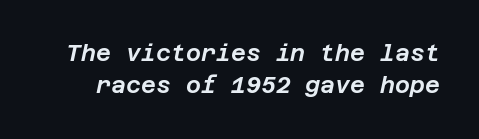
The image shows 23 px text type, italic (leaning right); set normal line spacing (1.4x), normal letter spacing, not underlined.
